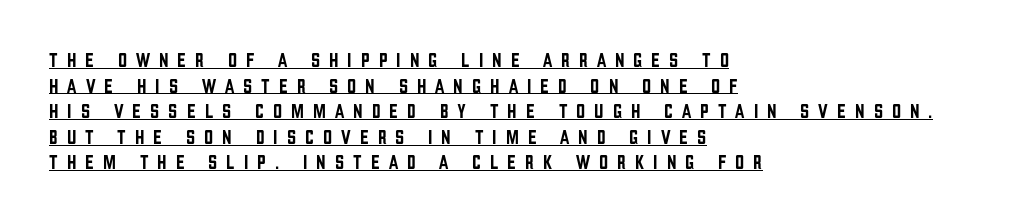
Q: Is the text italic (slanted)? A: No, it is upright.
Q: Is the text underlined? A: Yes.
Q: How is the paragraph aligned? A: Left-aligned.
Q: Is the spacing between letters normal or unusually wide? A: Unusually wide.
Q: Is the spacing between lines tight, normal or loose? A: Normal.
